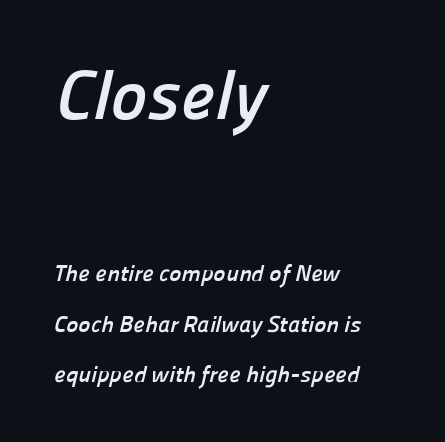
How heavy is the stroke? Heavy — this is a bold. These lines are rendered in a variable-pitch font. The designer gave the opening block more size than the closing block. Summary of vertical rhythm: relaxed, with wide interline spacing. In CSS terms this would be text-align: left.
